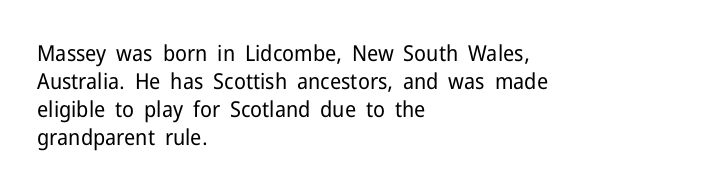
Normally led — the rows are evenly, conventionally spaced. Underlining? Definitely not there. The axis of the letterforms is exactly vertical. The passage is arranged the way most books set body copy — flush left. Default kerning and tracking; the words read as compact shapes.
